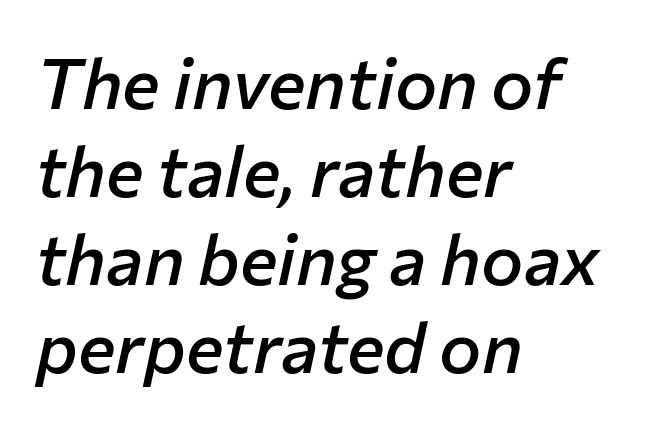
The image shows 71 px semibold type, italic (leaning right); set left-aligned, line spacing 1.24x, normal letter spacing, not underlined; low stroke contrast and a medium x-height.
